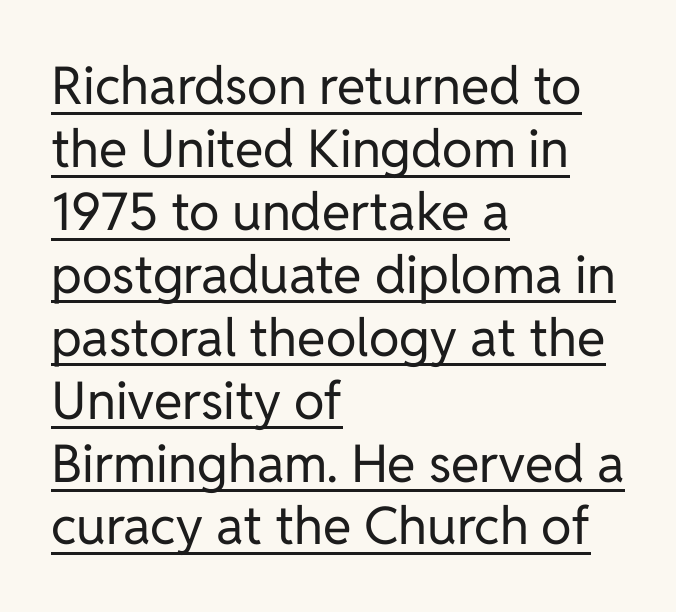
Honestly, the underline is the first thing you notice here. Caption: multi-line text, flush left, ragged right. The typography opts for an upright posture over an oblique one. Proportional: the letters do not fall into vertical columns. Note: no serifs on the glyphs. Tracking value appears to be zero — textbook default spacing.
